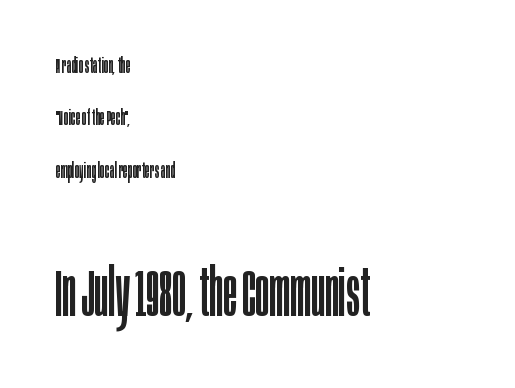
The image shows 65 px regular-weight, condensed sans-serif type, upright; set left-aligned, loose line spacing (2.38x), normal letter spacing, not underlined; the second (bottom) block is 2.95x larger; low stroke contrast and a large x-height.
